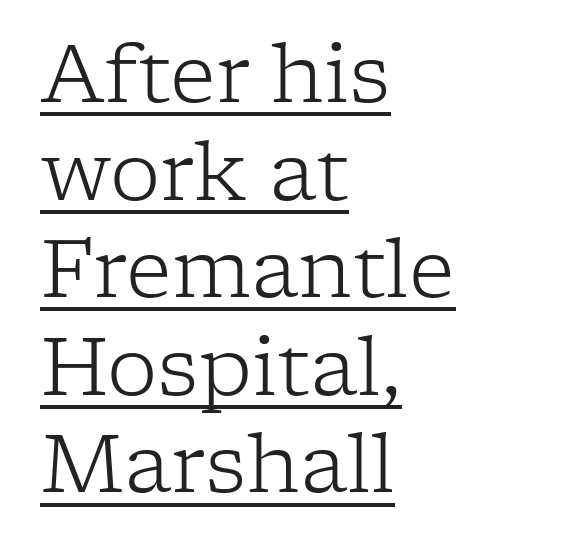
No chunkiness to these letters — they're not bold. The lettering stays uniformly vertical, giving the passage a roman look. Here the designer chose a conventional face with non-uniform glyph widths. Is this a sans? No — the strokes have serifs. Visually the block forms a straight wall on the left and a jagged coastline on the right.
